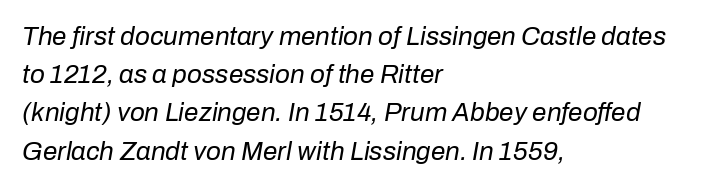
The image shows 26 px text type, italic (leaning right); set left-aligned, normal line spacing (1.47x), normal letter spacing, not underlined.
